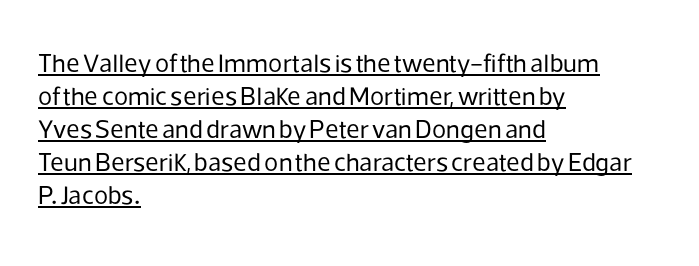
A light-to-regular cut is what we see here. Line spacing here is normal. Every row of glyphs begins at an identical x-position on the left. Unlike italic type, these characters show no tilt at all. Does extra space separate the letters? No, they use regular spacing. The glyphs are accompanied by a horizontal stroke just below them.
